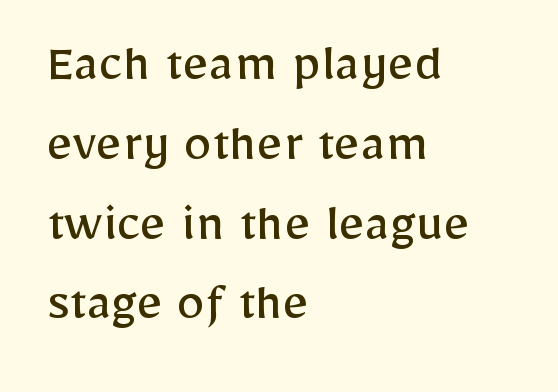
The image shows 57 px regular-weight sans-serif type, upright; set left-aligned, normal line spacing (1.4x), normal letter spacing, not underlined; low stroke contrast and a medium x-height.
